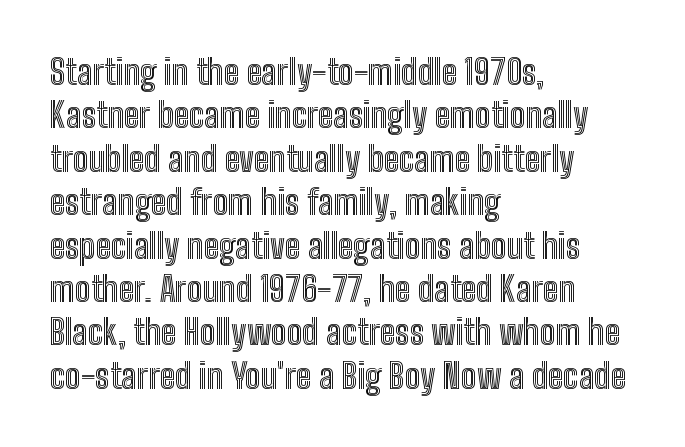
The image shows 35 px condensed type, upright; set left-aligned, line spacing 1.24x, normal letter spacing, not underlined; a medium x-height.
